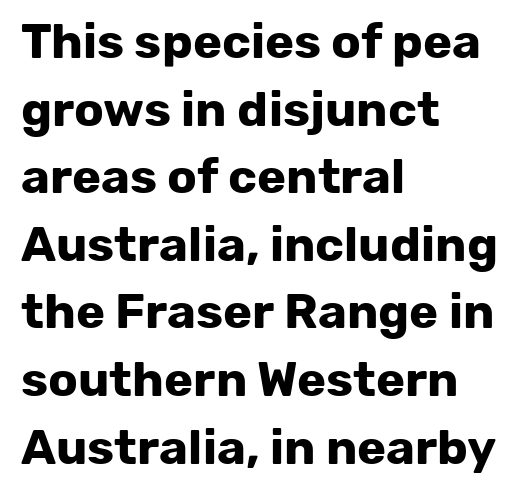
{"serif": "no", "italic": "no", "bold": "yes", "weight": "bold", "width": "normal", "stroke_contrast": "low", "x_height": "medium", "monospaced": "no", "underline": "no", "align": "left", "line_spacing": "normal", "line_spacing_ratio": 1.38, "letter_spacing": "normal", "letter_spacing_em": 0.0, "glyph_px": 49}
